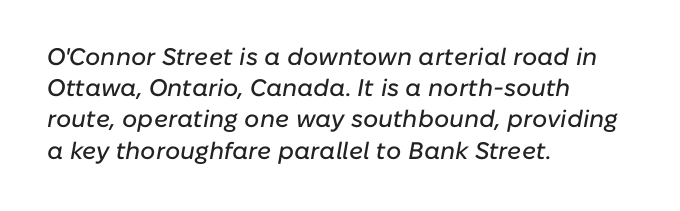
The passage shown has conventional tracking throughout. This sample is left-justified, so line endings fall wherever the words run out. The lines sit at an ordinary, default distance from one another. Check the space under the baseline: it is left empty. In terms of posture, this sample is oblique.
